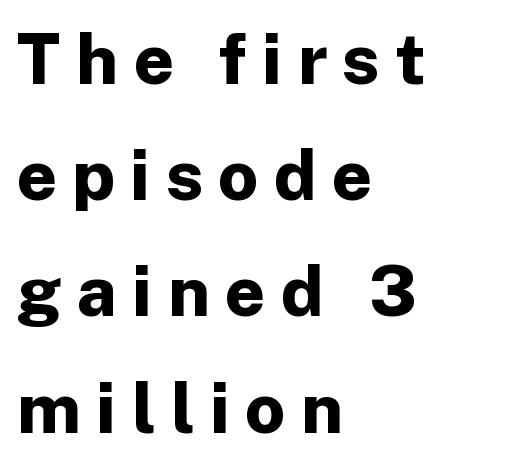
Q: Is the text bold? A: Yes.
Q: Is the text italic (slanted)? A: No, it is upright.
Q: Is the typeface a serif or a sans-serif typeface? A: Sans-serif.
Q: Is the text underlined? A: No.
Q: How is the paragraph aligned? A: Left-aligned.
Q: Is the spacing between letters normal or unusually wide? A: Unusually wide.
Q: Is the spacing between lines tight, normal or loose? A: Normal.
Q: Width (condensed, normal, or wide)? A: Normal.
Q: Stroke contrast? A: Low.
Q: x-height? A: Medium.
Q: Monospaced? A: No.
